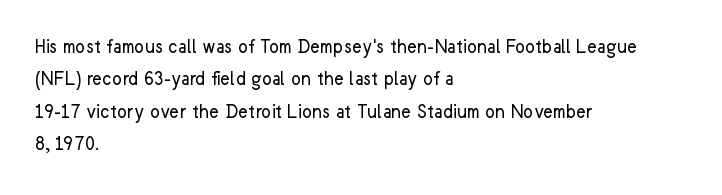
{"italic": "no", "bold": "no", "underline": "no", "align": "left", "line_spacing": "normal", "line_spacing_ratio": 1.54, "letter_spacing": "normal", "letter_spacing_em": 0.0, "glyph_px": 21}
